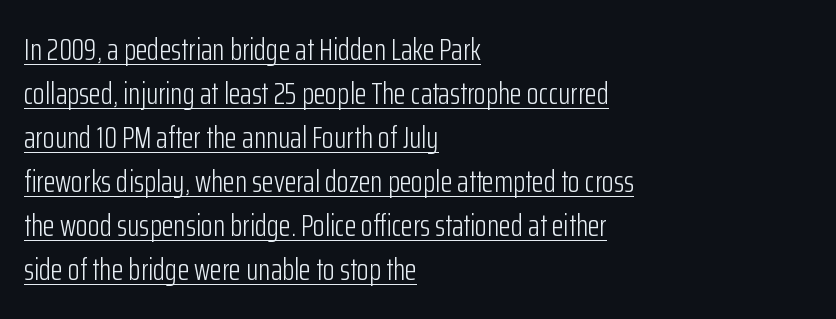
The image shows 31 px light, condensed sans-serif type, upright; set left-aligned, normal line spacing (1.42x), normal letter spacing, underlined; low stroke contrast and a medium x-height.
